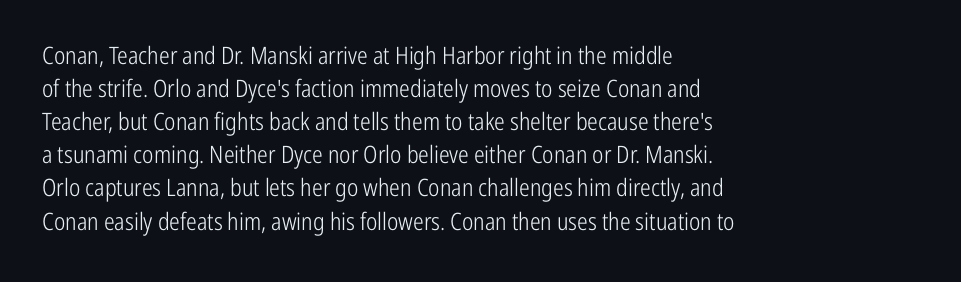
Horizontally, the lines are justified to the leading edge only. A roman cut, with each character standing at attention. The lines sit at an ordinary, default distance from one another. The font sits on the lighter half of the weight spectrum, regular included. Just letters on the line, the space beneath them empty. Standard letterfit; no display-style spreading of the glyphs.
